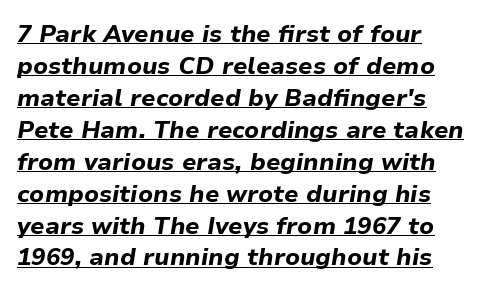
{"italic": "yes", "lean": "right", "slant_degrees": 9, "bold": "yes", "underline": "yes", "align": "left", "line_spacing": "normal", "line_spacing_ratio": 1.33, "letter_spacing": "normal", "letter_spacing_em": 0.0, "glyph_px": 24}
